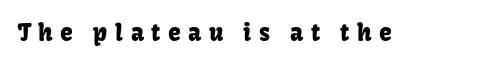
Q: Is the text italic (slanted)? A: No, it is upright.
Q: Is the text underlined? A: No.
Q: Is the spacing between letters normal or unusually wide? A: Unusually wide.
